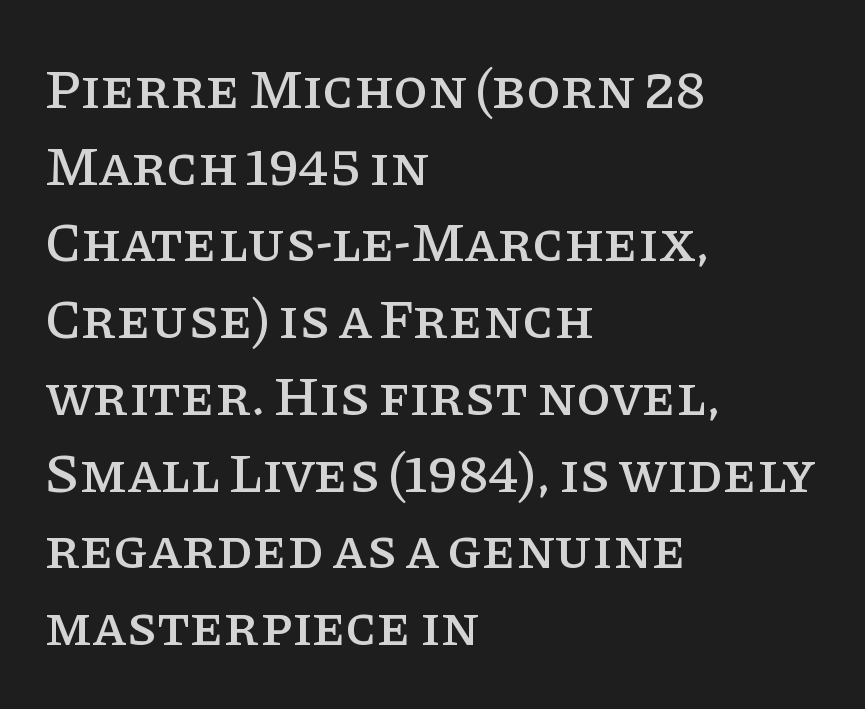
The image shows 56 px serif type, upright; set left-aligned, normal line spacing (1.37x), normal letter spacing, not underlined; low stroke contrast and a large x-height.
